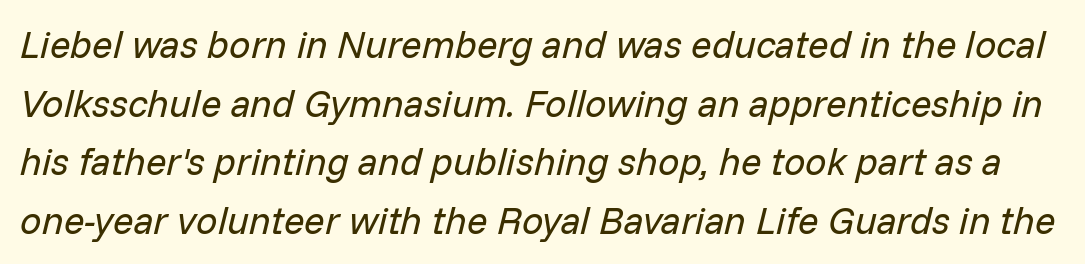
The image shows 38 px regular-weight type, italic (leaning right); set normal line spacing (1.54x), normal letter spacing, not underlined; low stroke contrast and a medium x-height.
